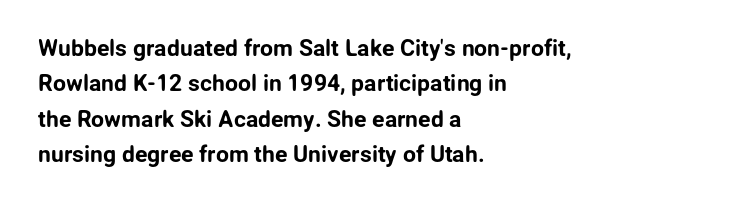
Nope, not italic — everything's standing straight. Words appear dense and cohesive because spacing is normal. The baseline area is clear. These lines sit exactly where default settings would place them. The compositor pushed each line to the left boundary.
